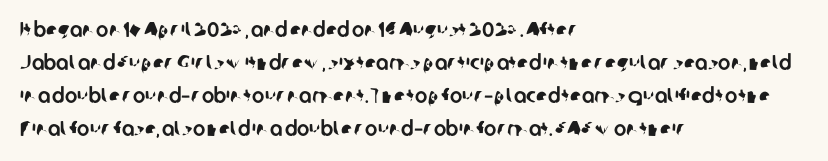
Standard letterfit; no display-style spreading of the glyphs. Unmarked baselines from the first word to the last. Notice how the passage keeps a crisp vertical edge on the left only. Leading: standard.
